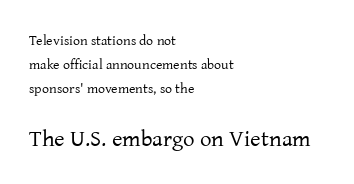
The image shows 23 px text type, upright; set left-aligned, line spacing 1.72x, normal letter spacing, not underlined; the second (bottom) block is 1.64x larger.
